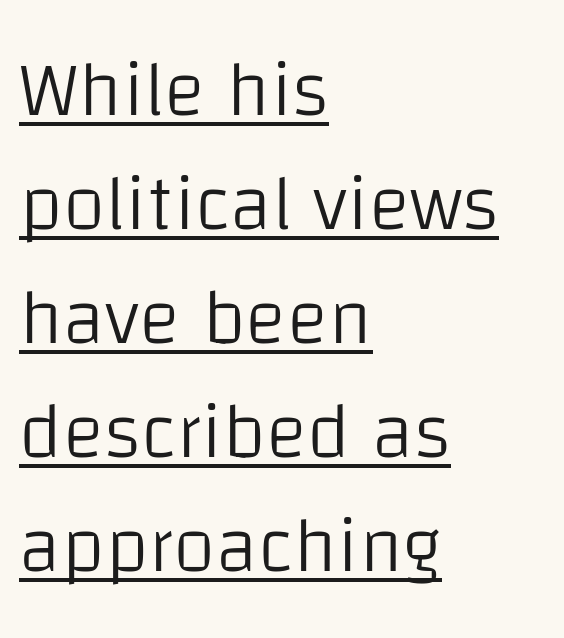
Tracking here is standard; glyphs follow each other at the usual distance. Is there any slant? The stems are plumb. Varying glyph widths throughout — classic text-font behaviour. Evenly set lines give the paragraph a standard silhouette. A light-to-regular cut is what we see here.
